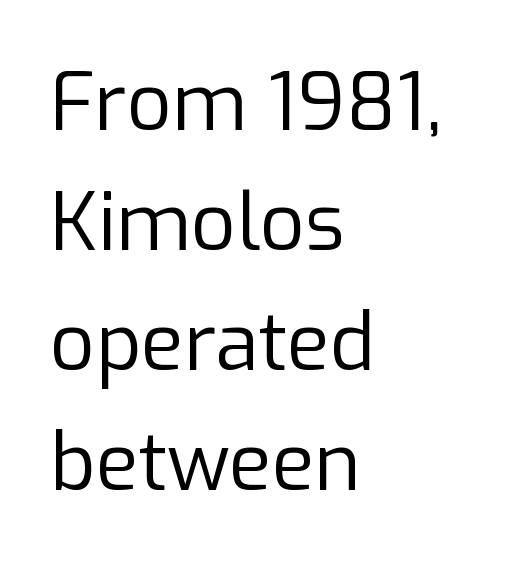
{"serif": "no", "italic": "no", "bold": "no", "weight": "regular", "width": "normal", "stroke_contrast": "low", "x_height": "medium", "monospaced": "no", "underline": "no", "align": "left", "line_spacing": "normal", "line_spacing_ratio": 1.52, "letter_spacing": "normal", "letter_spacing_em": 0.0, "glyph_px": 79}
